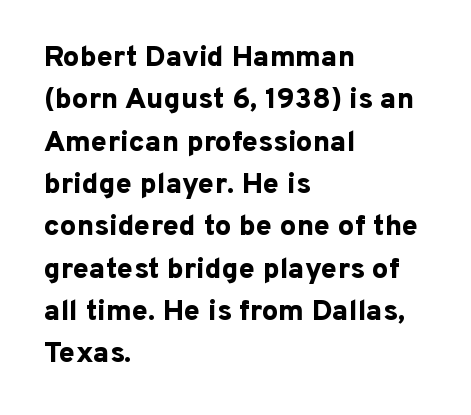
The image shows 29 px bold sans-serif type, upright; set left-aligned, normal line spacing (1.46x), normal letter spacing, not underlined; low stroke contrast and a medium x-height.
